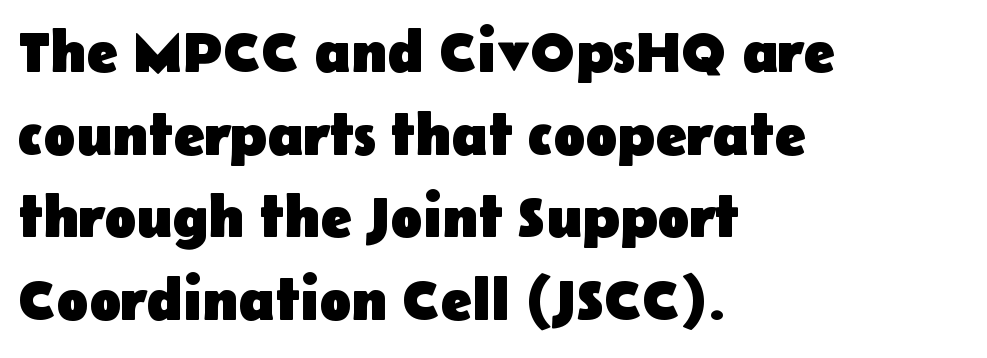
Think of a printed novel: that variable character pitch is what you see here. The space beneath each line is pristine and unruled. Caption: bold face, heavy strokes. You can tell from the bare stems that sans-serif type was used. Is there any slant? The stems are plumb. One glance says typical: line gaps are just what's usual.
